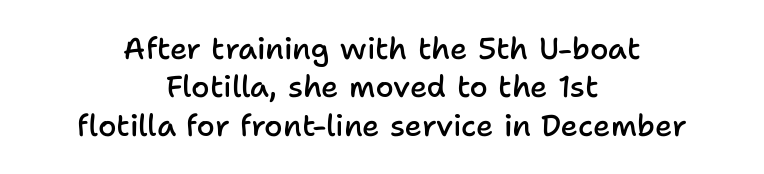
Q: Is the text bold? A: Semi-bold.
Q: Is the text italic (slanted)? A: No, it is upright.
Q: Is the typeface a serif or a sans-serif typeface? A: Sans-serif.
Q: Is the text underlined? A: No.
Q: How is the paragraph aligned? A: Centered.
Q: Is the spacing between letters normal or unusually wide? A: Normal.
Q: Is the spacing between lines tight, normal or loose? A: Normal.
Q: Width (condensed, normal, or wide)? A: Normal.
Q: Stroke contrast? A: Low.
Q: x-height? A: Medium.
Q: Monospaced? A: No.
